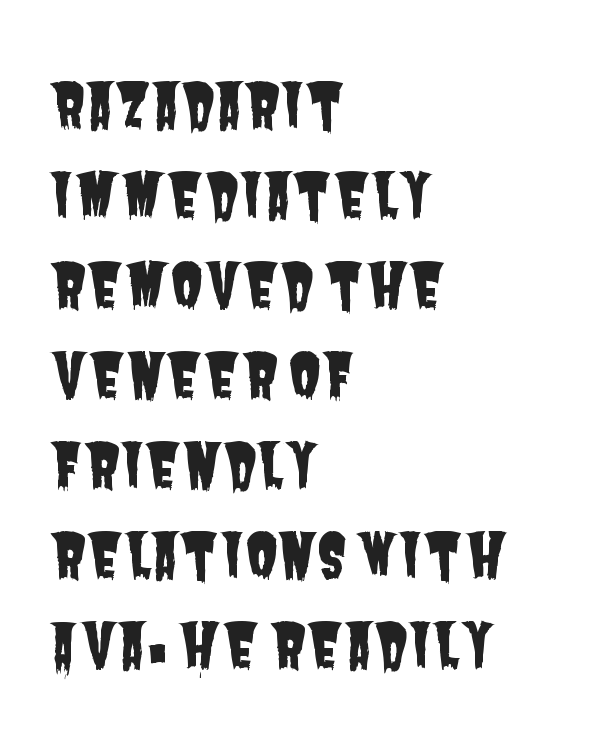
Q: Is the typeface a serif or a sans-serif typeface? A: Sans-serif.
Q: Is the text underlined? A: No.
Q: How is the paragraph aligned? A: Left-aligned.
Q: Is the spacing between letters normal or unusually wide? A: Normal.
Q: Is the spacing between lines tight, normal or loose? A: Normal.
Q: Width (condensed, normal, or wide)? A: Condensed.
Q: Stroke contrast? A: Low.
Q: x-height? A: Large.
Q: Monospaced? A: No.
